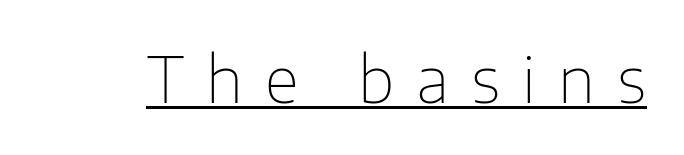
The image shows 63 px thin sans-serif type, upright; set unusually wide letter spacing (+0.35 em), underlined; low stroke contrast and a medium x-height.
